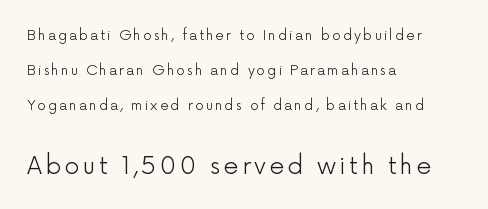
Q: Is the text bold? A: No.
Q: Is the text italic (slanted)? A: No, it is upright.
Q: Is the text underlined? A: No.
Q: How is the paragraph aligned? A: Left-aligned.
Q: Is the spacing between lines tight, normal or loose? A: Loose.
Q: Which block of text is set in a larger size, the first (top) or the second (bottom)? A: The second (bottom) one.
